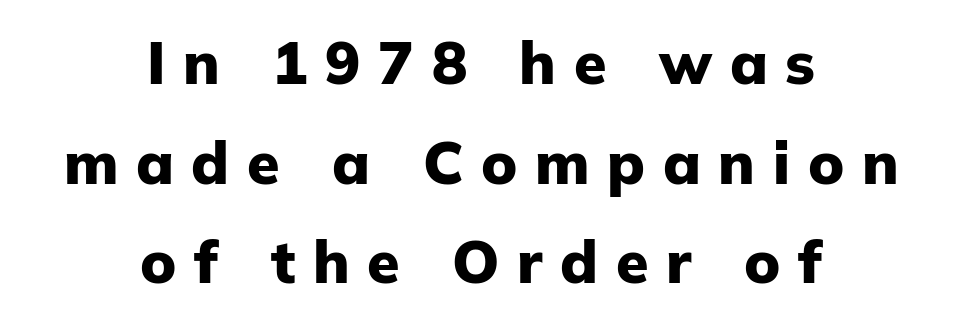
The image shows 59 px heavy sans-serif type, upright; set centered, normal line spacing (1.69x), unusually wide letter spacing (+0.3 em), not underlined; low stroke contrast and a medium x-height.
